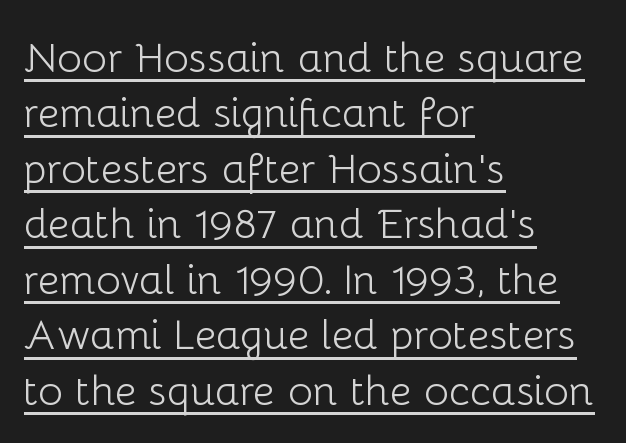
Q: Is the text bold? A: No.
Q: Is the text italic (slanted)? A: No, it is upright.
Q: Is the typeface a serif or a sans-serif typeface? A: Sans-serif.
Q: Is the text underlined? A: Yes.
Q: How is the paragraph aligned? A: Left-aligned.
Q: Is the spacing between letters normal or unusually wide? A: Normal.
Q: Is the spacing between lines tight, normal or loose? A: Normal.
Q: Width (condensed, normal, or wide)? A: Normal.
Q: Stroke contrast? A: Low.
Q: x-height? A: Medium.
Q: Monospaced? A: No.
